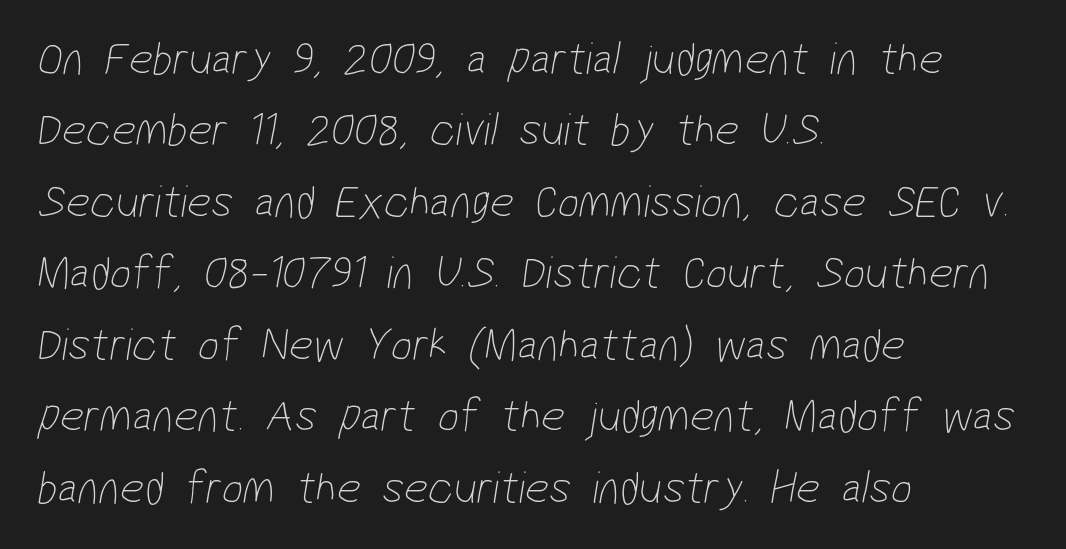
{"serif": "no", "bold": "no", "weight": "thin", "width": "condensed", "stroke_contrast": "low", "x_height": "medium", "monospaced": "no", "underline": "no", "align": "left", "line_spacing": "normal", "line_spacing_ratio": 1.52, "letter_spacing": "normal", "letter_spacing_em": 0.0, "glyph_px": 47}
